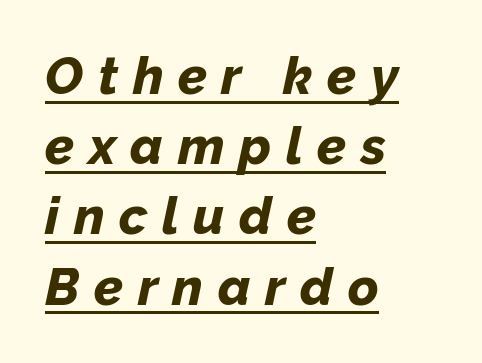
Bold? Absolutely — the strokes are thick and heavy. Italic? Definitely — the glyphs are oblique. Note the varied advance widths — an 'i' is clearly narrower than an 'm'. The paragraph has a hard left edge and a soft right edge. Each line of the rendering has a horizontal stroke beneath the glyphs. Vertically, the passage feels balanced, rows spaced as you'd expect.
